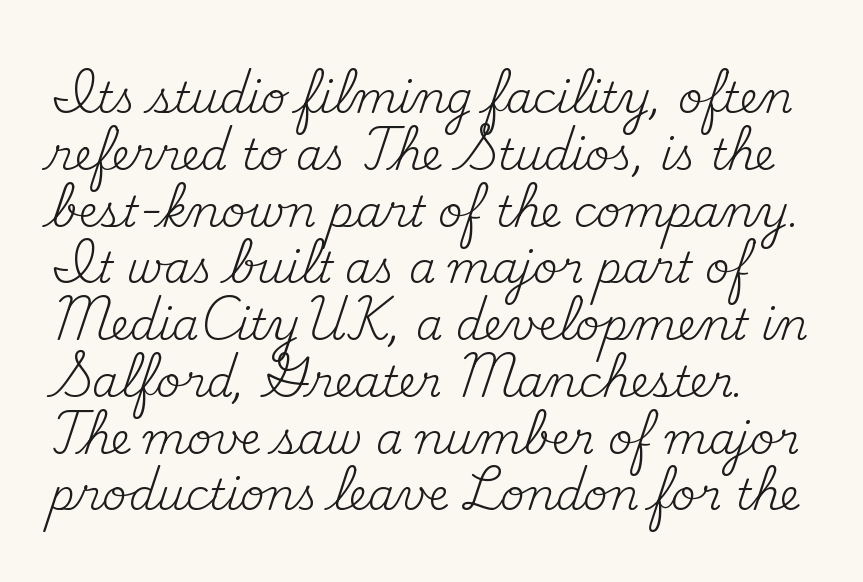
Q: Is the text bold? A: No.
Q: Is the text italic (slanted)? A: Yes.
Q: Is the typeface a serif or a sans-serif typeface? A: Serif.
Q: Is the text underlined? A: No.
Q: Is the spacing between letters normal or unusually wide? A: Normal.
Q: Is the spacing between lines tight, normal or loose? A: Normal.
Q: Width (condensed, normal, or wide)? A: Normal.
Q: Stroke contrast? A: Medium.
Q: x-height? A: Small.
Q: Monospaced? A: No.
